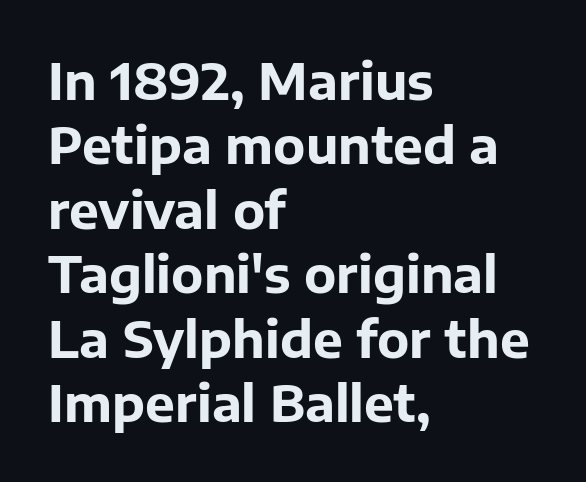
{"serif": "no", "italic": "no", "bold": "yes", "weight": "bold", "width": "normal", "stroke_contrast": "low", "x_height": "medium", "monospaced": "no", "underline": "no", "align": "left", "line_spacing": "normal", "line_spacing_ratio": 1.29, "letter_spacing": "normal", "letter_spacing_em": 0.0, "glyph_px": 50}
